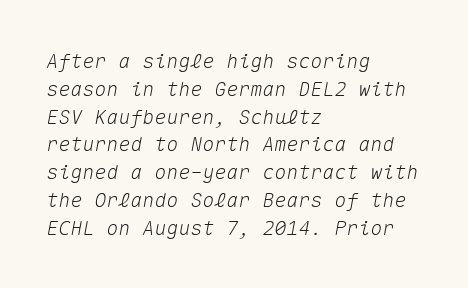
Style check: oblique. Alignment: flush left. The words here are not underlined. Letter spacing: default. In terms of leading, this rendering sits right in the middle.
